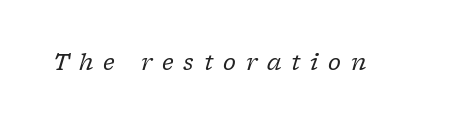
Q: Is the text bold? A: No.
Q: Is the text italic (slanted)? A: Yes, it leans right by about 17 degrees.
Q: Is the text underlined? A: No.
Q: Is the spacing between letters normal or unusually wide? A: Unusually wide.
